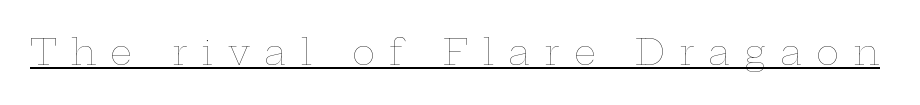
Q: Is the text bold? A: No.
Q: Is the text italic (slanted)? A: No, it is upright.
Q: Is the text underlined? A: Yes.
Q: Is the spacing between letters normal or unusually wide? A: Unusually wide.
Q: Width (condensed, normal, or wide)? A: Wide.
Q: Stroke contrast? A: Low.
Q: x-height? A: Medium.
Q: Monospaced? A: No.
